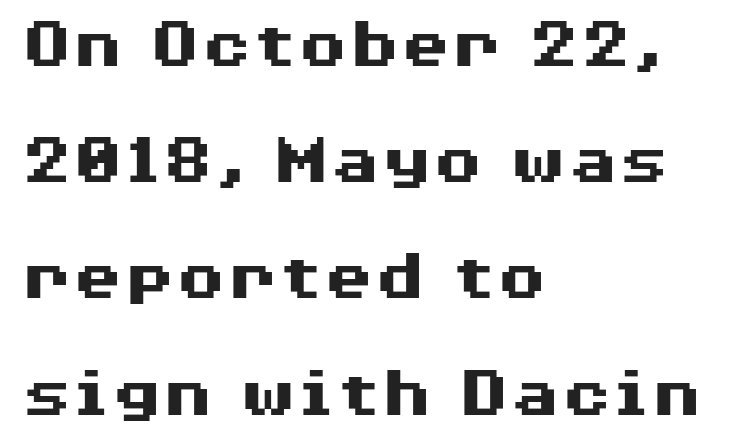
Q: Is the text bold? A: Yes.
Q: Is the text italic (slanted)? A: No, it is upright.
Q: Is the typeface a serif or a sans-serif typeface? A: Sans-serif.
Q: Is the text underlined? A: No.
Q: How is the paragraph aligned? A: Left-aligned.
Q: Is the spacing between letters normal or unusually wide? A: Normal.
Q: Is the spacing between lines tight, normal or loose? A: Normal.
Q: Width (condensed, normal, or wide)? A: Wide.
Q: Stroke contrast? A: Medium.
Q: x-height? A: Medium.
Q: Monospaced? A: No.
